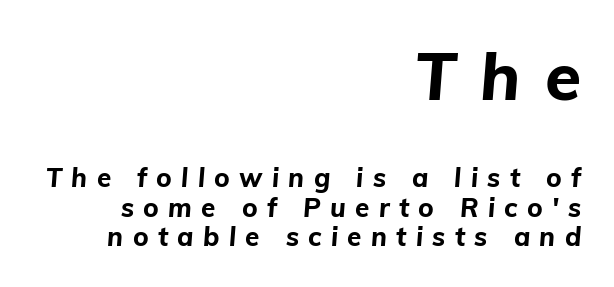
Q: Is the text bold? A: Yes.
Q: Is the text italic (slanted)? A: Yes, it leans right by about 5 degrees.
Q: Is the text underlined? A: No.
Q: How is the paragraph aligned? A: Right-aligned.
Q: Is the spacing between letters normal or unusually wide? A: Unusually wide.
Q: Is the spacing between lines tight, normal or loose? A: Tight.
Q: Which block of text is set in a larger size, the first (top) or the second (bottom)? A: The first (top) one.
Q: Width (condensed, normal, or wide)? A: Normal.
Q: Stroke contrast? A: Low.
Q: x-height? A: Medium.
Q: Monospaced? A: No.
